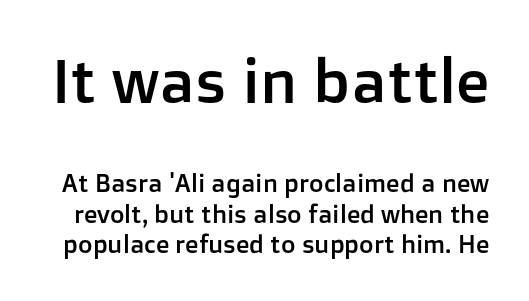
How are the letters spaced? Ordinarily, with no added tracking. A roman cut, with each character standing at attention. This sample has the flowing, uneven cadence of proportional lettering. The characters display no serif detailing; their extremities are plain. The emphasis by scale lands on block number one, above.
